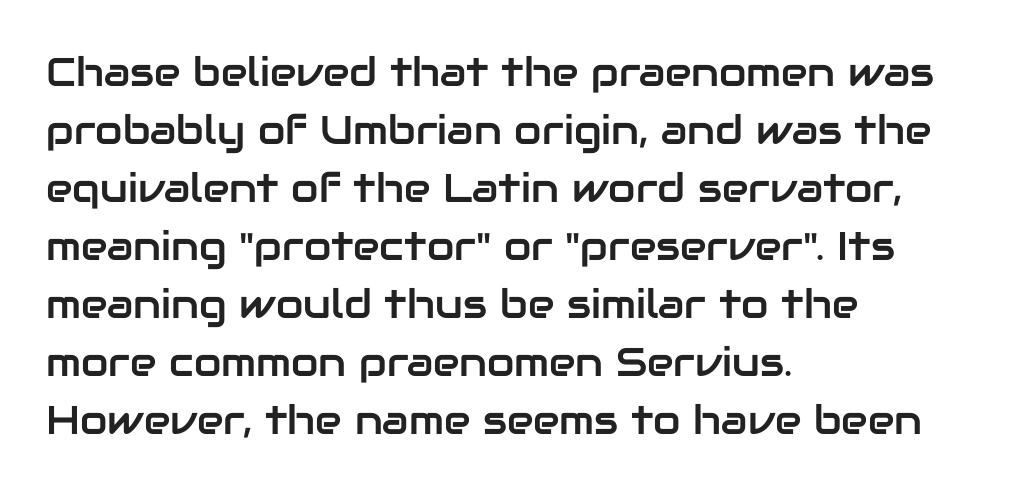
Q: Is the text italic (slanted)? A: No, it is upright.
Q: Is the typeface a serif or a sans-serif typeface? A: Sans-serif.
Q: Is the text underlined? A: No.
Q: How is the paragraph aligned? A: Left-aligned.
Q: Is the spacing between letters normal or unusually wide? A: Normal.
Q: Is the spacing between lines tight, normal or loose? A: Normal.
Q: Width (condensed, normal, or wide)? A: Normal.
Q: Stroke contrast? A: Low.
Q: x-height? A: Medium.
Q: Monospaced? A: No.
